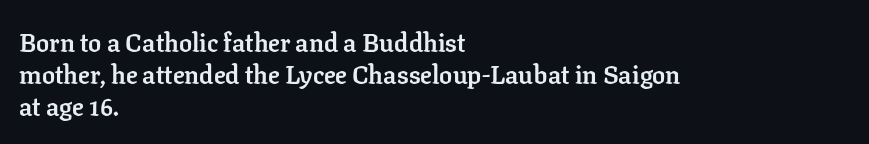
{"italic": "no", "bold": "yes", "underline": "no", "align": "left", "line_spacing_ratio": 1.24, "letter_spacing": "normal", "letter_spacing_em": 0.0, "glyph_px": 26}
